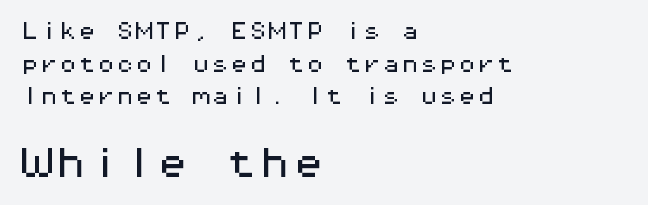
Here the second block reads like a headline and the first like body copy. Style check: upright. The rendering anchors every line to the left-hand side. The rendering uses typewriter-style spacing with identical character cells. Each word holds together tightly as a unit, with standard inter-letter gaps. I'd call this a sans setting — the letters go barefoot.
